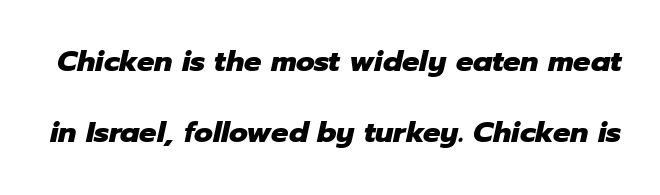
{"italic": "yes", "lean": "right", "slant_degrees": 12, "bold": "yes", "weight": "heavy", "width": "normal", "stroke_contrast": "low", "x_height": "medium", "monospaced": "no", "underline": "no", "line_spacing": "loose", "line_spacing_ratio": 2.46, "letter_spacing": "normal", "letter_spacing_em": 0.0, "glyph_px": 29}
